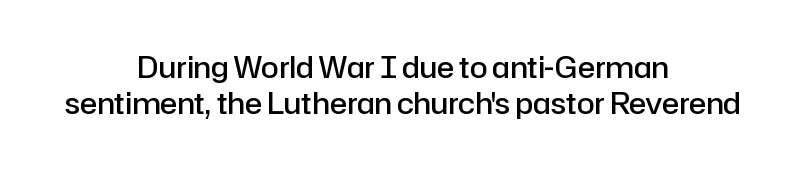
Q: Is the text bold? A: Semi-bold.
Q: Is the text italic (slanted)? A: No, it is upright.
Q: Is the typeface a serif or a sans-serif typeface? A: Sans-serif.
Q: Is the text underlined? A: No.
Q: How is the paragraph aligned? A: Centered.
Q: Is the spacing between letters normal or unusually wide? A: Normal.
Q: Width (condensed, normal, or wide)? A: Normal.
Q: Stroke contrast? A: Low.
Q: x-height? A: Medium.
Q: Monospaced? A: No.
